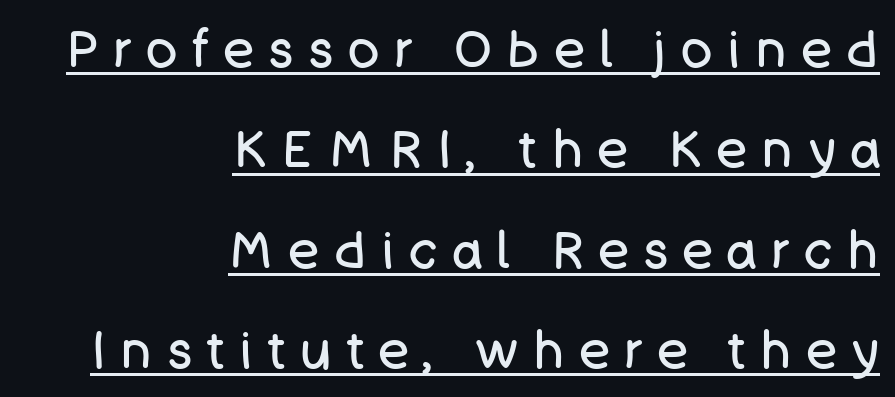
You can tell from the bare stems that sans-serif type was used. Proportional: the letters do not fall into vertical columns. This sample trades compactness for vertical openness between lines. Compared with a typical body face, this is equally light or lighter still. Characters follow at a spacing far wider than the type designer built in.
